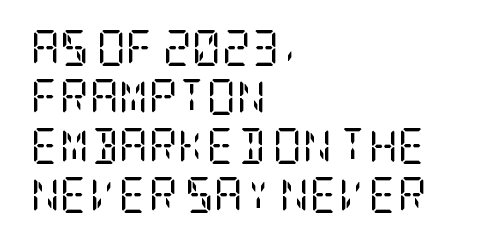
The image shows 36 px regular-weight, condensed serif type, upright; set left-aligned, normal line spacing (1.36x), normal letter spacing, not underlined; low stroke contrast and a large x-height.
